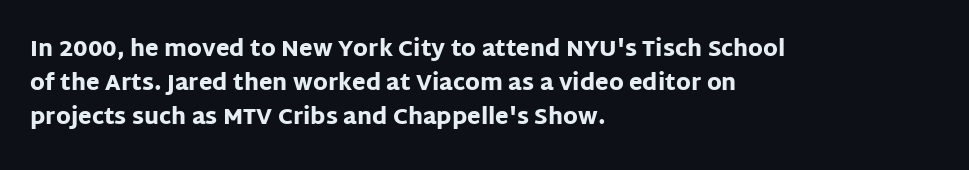
{"italic": "no", "bold": "yes", "underline": "no", "align": "left", "line_spacing": "normal", "line_spacing_ratio": 1.55, "letter_spacing": "normal", "letter_spacing_em": 0.0, "glyph_px": 22}
